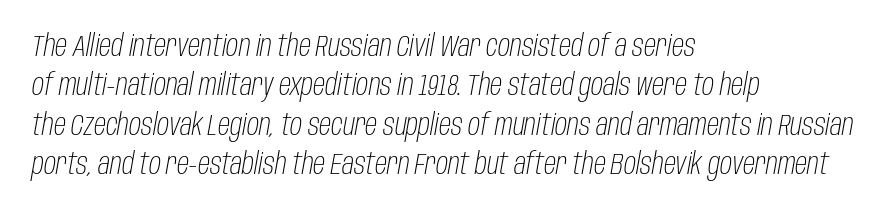
The image shows 30 px light, condensed type, italic (leaning right); set left-aligned, normal line spacing (1.31x), normal letter spacing, not underlined; low stroke contrast and a large x-height.
